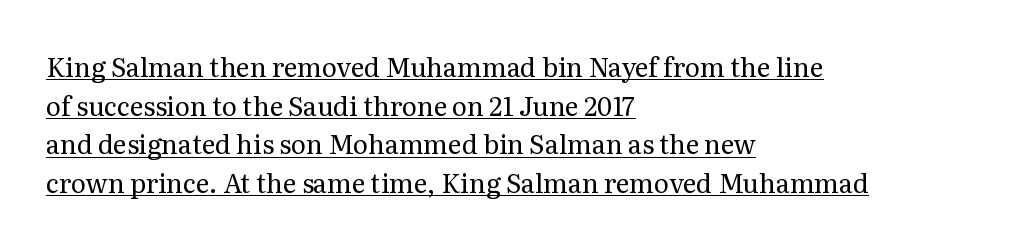
Q: Is the text bold? A: No.
Q: Is the text italic (slanted)? A: No, it is upright.
Q: Is the text underlined? A: Yes.
Q: How is the paragraph aligned? A: Left-aligned.
Q: Is the spacing between letters normal or unusually wide? A: Normal.
Q: Is the spacing between lines tight, normal or loose? A: Normal.
